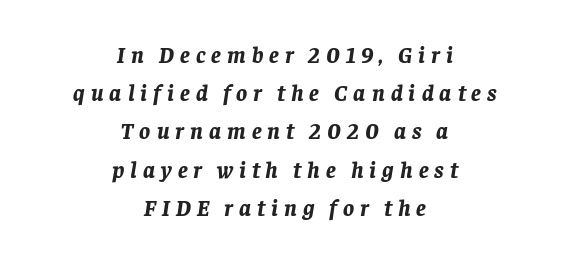
{"italic": "yes", "lean": "right", "slant_degrees": 8, "bold": "yes", "underline": "no", "align": "center", "line_spacing": "normal", "line_spacing_ratio": 1.66, "letter_spacing": "wide", "letter_spacing_em": 0.26, "glyph_px": 23}
